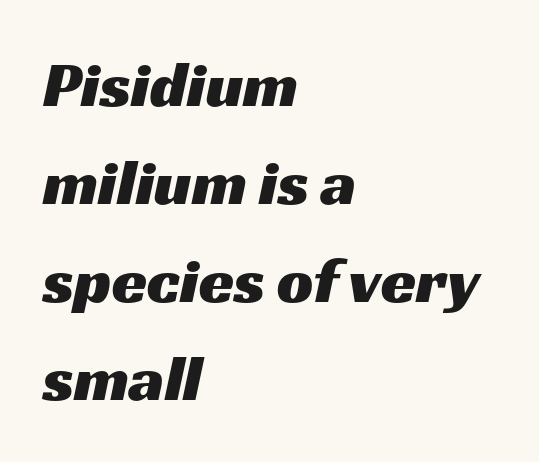
Q: Is the typeface a serif or a sans-serif typeface? A: Sans-serif.
Q: Is the text underlined? A: No.
Q: How is the paragraph aligned? A: Left-aligned.
Q: Is the spacing between letters normal or unusually wide? A: Normal.
Q: Is the spacing between lines tight, normal or loose? A: Normal.
Q: Width (condensed, normal, or wide)? A: Wide.
Q: Stroke contrast? A: Medium.
Q: x-height? A: Medium.
Q: Monospaced? A: No.
